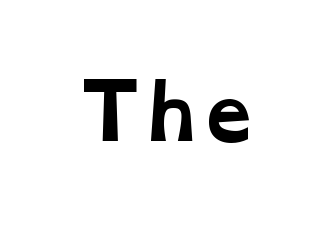
You could not count columns in this text — the font is proportionally spaced. The type is set solid horizontally, with unmodified tracking. Does the weight exceed regular? Yes, all the way to bold. I'd call this a serif setting — the letters wear small feet.
